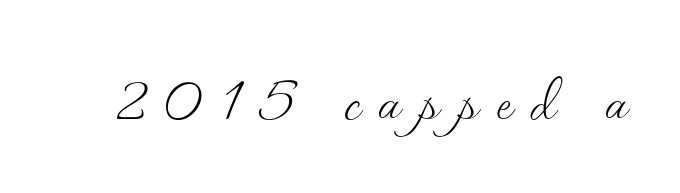
Q: Is the text bold? A: No.
Q: Is the text italic (slanted)? A: Yes.
Q: Is the text underlined? A: No.
Q: Is the spacing between letters normal or unusually wide? A: Unusually wide.
Q: Width (condensed, normal, or wide)? A: Normal.
Q: Stroke contrast? A: Medium.
Q: x-height? A: Small.
Q: Monospaced? A: No.
